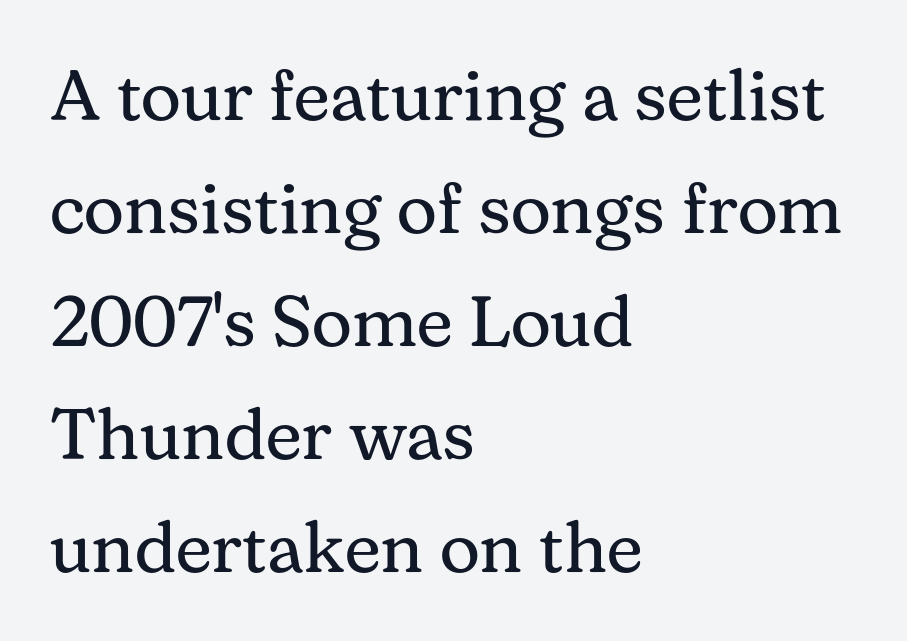
Notice how descenders clear the ascenders below comfortably — that's standard leading. Is there any slant? The stems are plumb. In terms of letterform style, serifs are clearly present. The cut favours lightness, reaching ordinary text weight at its darkest.
